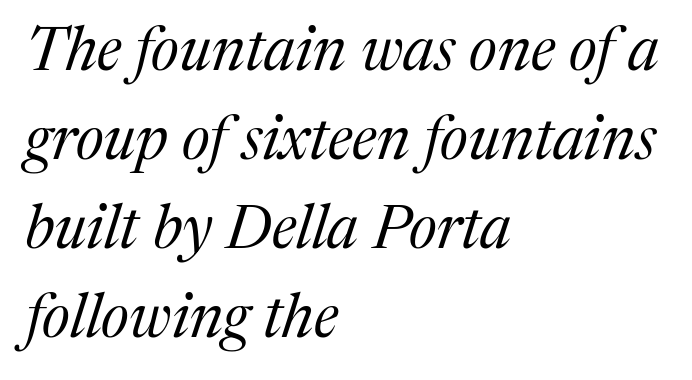
Look at the bottom of the vertical strokes: they flare into serifs here. In terms of letterspacing, this is plain default setting. A typesetter would call this leading conventional body-copy spacing. A typesetter would mark this as italic.
